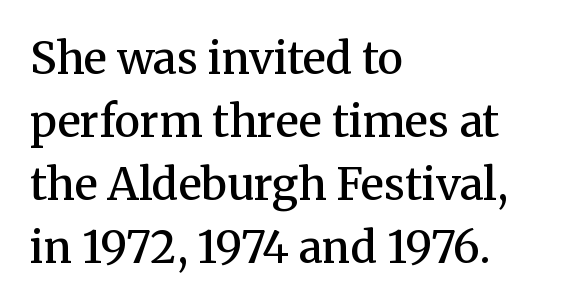
Short note: letters normally spaced. Unlike a clean sans, this face finishes its strokes with serifs. In CSS terms this would be text-align: left. The letters advance in unequal steps, a hallmark of proportional type.
